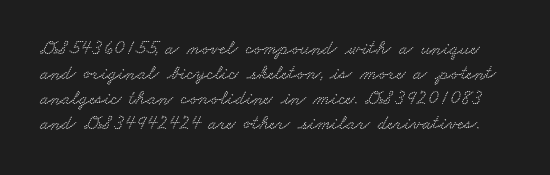
Q: Is the text underlined? A: No.
Q: Is the spacing between letters normal or unusually wide? A: Normal.
Q: Is the spacing between lines tight, normal or loose? A: Normal.
